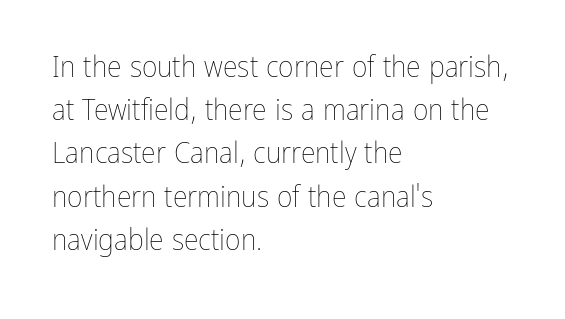
{"italic": "no", "bold": "no", "weight": "thin", "width": "condensed", "stroke_contrast": "low", "x_height": "medium", "monospaced": "no", "underline": "no", "align": "left", "line_spacing": "normal", "line_spacing_ratio": 1.44, "letter_spacing": "normal", "letter_spacing_em": 0.0, "glyph_px": 30}
